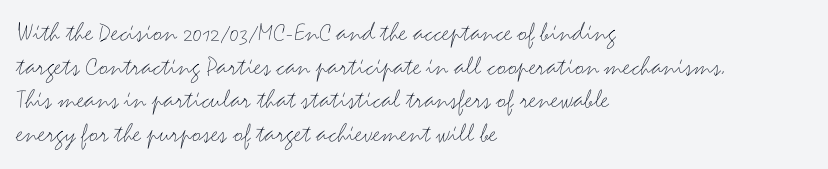
These lines are rendered in a variable-pitch font. Standard letterfit; no display-style spreading of the glyphs. Weight: not bold — regular or lighter. Look at the bottom of the vertical strokes: they stop flat, with no serifs. The typesetter chose a ragged-right arrangement here.
